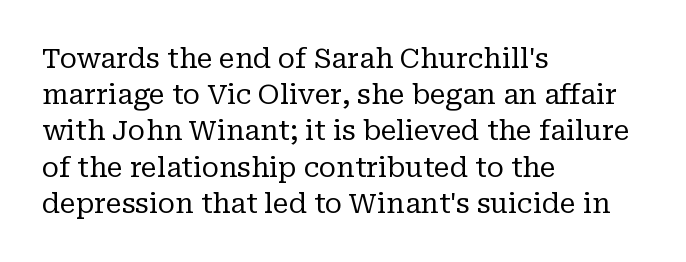
The image shows 27 px text type, upright; set left-aligned, normal line spacing (1.34x), normal letter spacing, not underlined.
